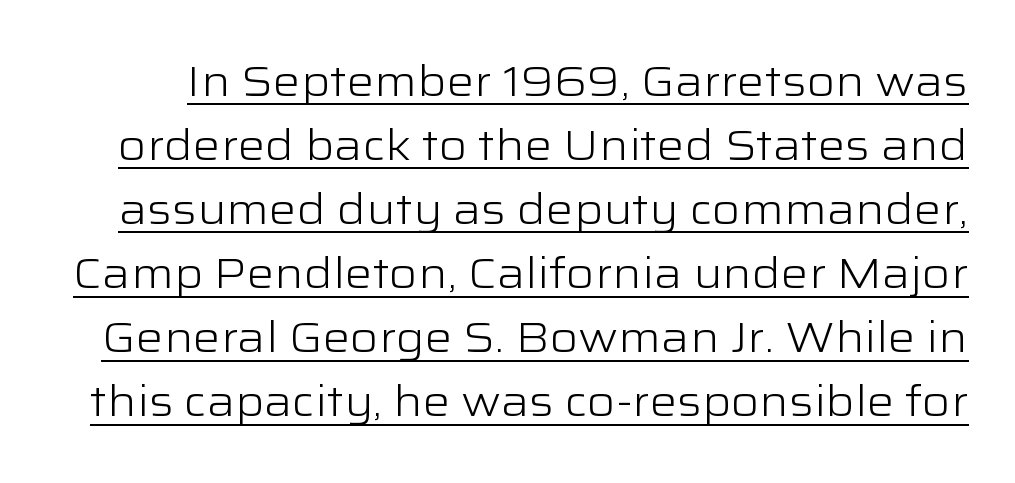
The image shows 43 px light, wide sans-serif type, upright; set normal line spacing (1.49x), normal letter spacing, underlined; low stroke contrast and a medium x-height.
